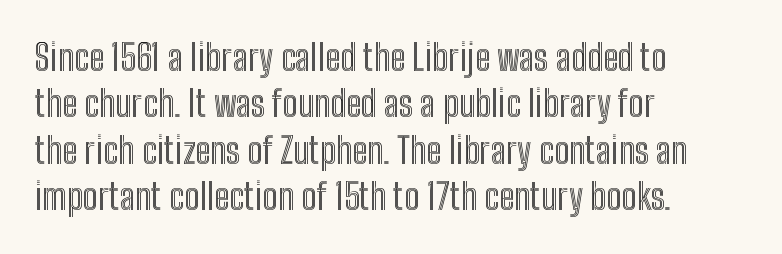
Q: Is the text italic (slanted)? A: No, it is upright.
Q: Is the text underlined? A: No.
Q: How is the paragraph aligned? A: Left-aligned.
Q: Is the spacing between letters normal or unusually wide? A: Normal.
Q: Is the spacing between lines tight, normal or loose? A: Normal.
Q: Width (condensed, normal, or wide)? A: Condensed.
Q: x-height? A: Medium.
Q: Monospaced? A: No.
